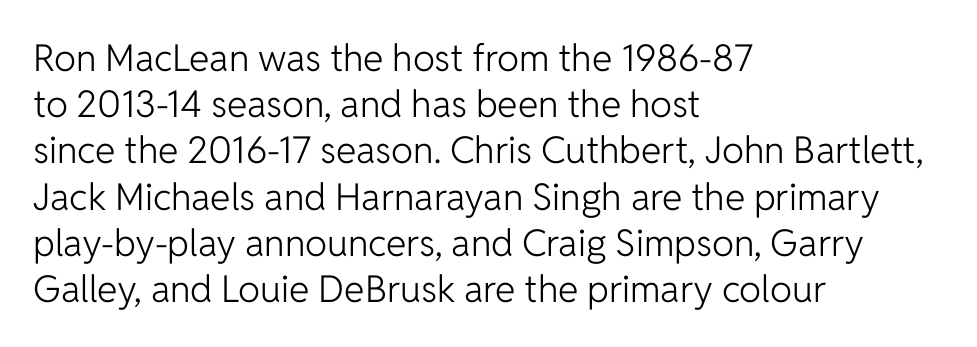
{"serif": "no", "italic": "no", "bold": "no", "weight": "light", "width": "normal", "stroke_contrast": "low", "x_height": "medium", "monospaced": "no", "underline": "no", "align": "left", "line_spacing": "normal", "line_spacing_ratio": 1.25, "letter_spacing": "normal", "letter_spacing_em": 0.0, "glyph_px": 37}
